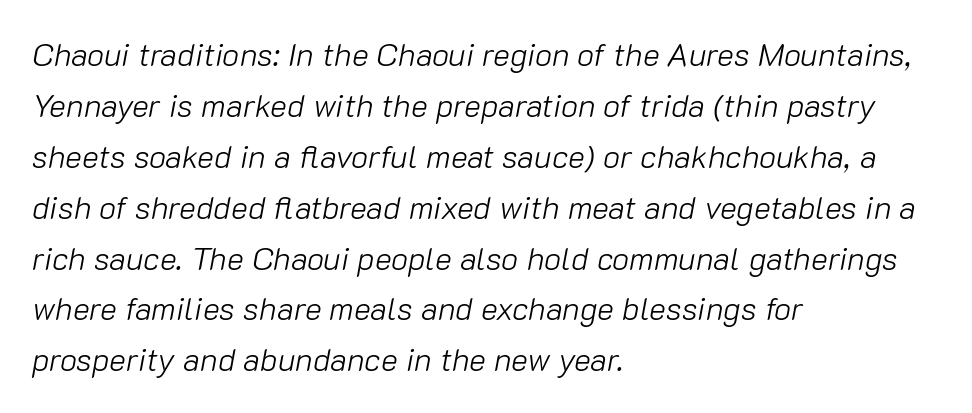
{"italic": "yes", "lean": "right", "slant_degrees": 10, "bold": "no", "weight": "light", "width": "normal", "stroke_contrast": "low", "x_height": "medium", "monospaced": "no", "underline": "no", "align": "left", "line_spacing": "normal", "line_spacing_ratio": 1.59, "letter_spacing": "normal", "letter_spacing_em": 0.0, "glyph_px": 32}
